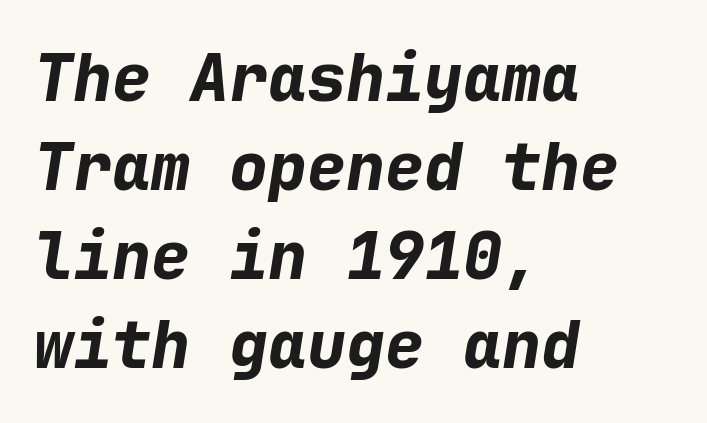
These words are printed bold, with thick strokes throughout. Italic? Definitely — the glyphs are oblique. Alignment: flush left. The gaps between neighbouring characters are ordinary and unremarkable. A typesetter would call this monospace, since all characters share one set width. Normally led — the rows are evenly, conventionally spaced.
